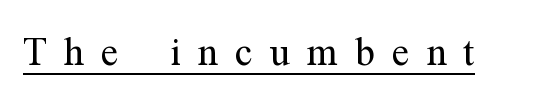
Note the varied advance widths — an 'i' is clearly narrower than an 'm'. Compared with typical body copy, the letter spacing here is much looser. The words here are underlined. The letters carry serifs — small finishing strokes at the ends of their stems. The passage shown is not bold in any degree. Tall strokes in this sample are plumb rather than angled.
